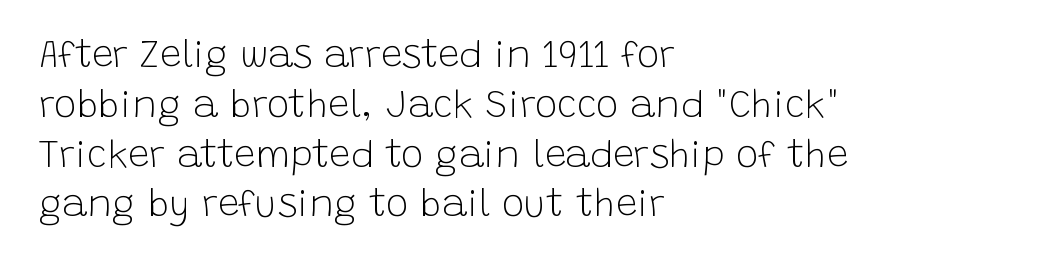
{"serif": "no", "italic": "no", "bold": "no", "weight": "light", "width": "normal", "stroke_contrast": "low", "x_height": "large", "monospaced": "no", "underline": "no", "align": "left", "line_spacing": "normal", "line_spacing_ratio": 1.31, "letter_spacing": "normal", "letter_spacing_em": 0.0, "glyph_px": 38}
